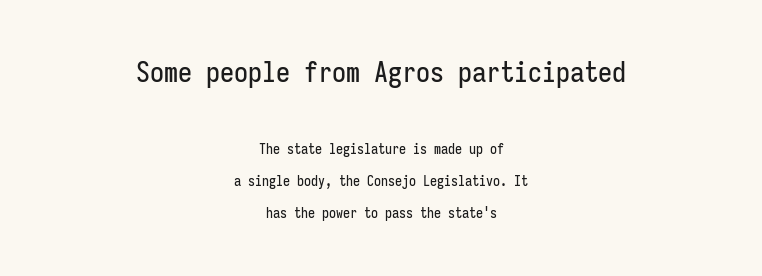
Q: Is the text italic (slanted)? A: No, it is upright.
Q: Is the typeface a serif or a sans-serif typeface? A: Sans-serif.
Q: Is the text underlined? A: No.
Q: How is the paragraph aligned? A: Centered.
Q: Is the spacing between letters normal or unusually wide? A: Normal.
Q: Is the spacing between lines tight, normal or loose? A: Loose.
Q: Which block of text is set in a larger size, the first (top) or the second (bottom)? A: The first (top) one.
Q: Width (condensed, normal, or wide)? A: Condensed.
Q: Stroke contrast? A: Low.
Q: x-height? A: Medium.
Q: Monospaced? A: Yes.
